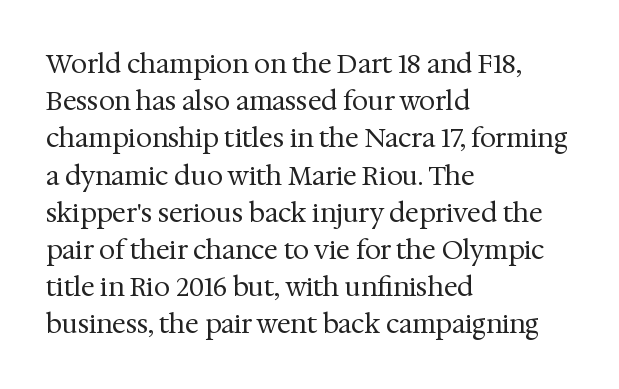
{"italic": "no", "bold": "no", "underline": "no", "align": "left", "line_spacing": "normal", "line_spacing_ratio": 1.43, "letter_spacing": "normal", "letter_spacing_em": 0.0, "glyph_px": 26}
